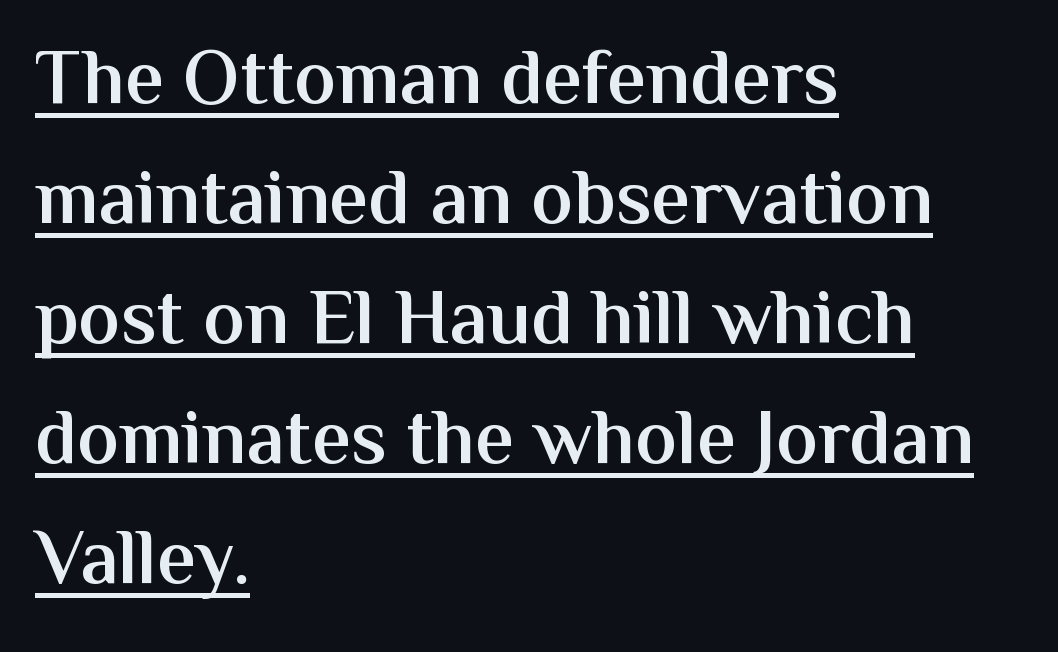
In terms of posture, this sample is upright. Each line starts at the same left margin while the right side varies. Baseline-to-baseline distance is the conventional proportion of letter height. A sans-serif font was chosen for this passage. This sample carries an underscore along the baseline area. A typesetter would call this zero additional tracking.
